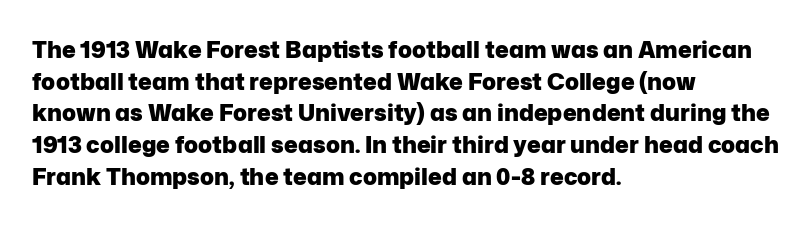
The image shows 23 px bold type, upright; set left-aligned, normal line spacing (1.38x), normal letter spacing, not underlined.
